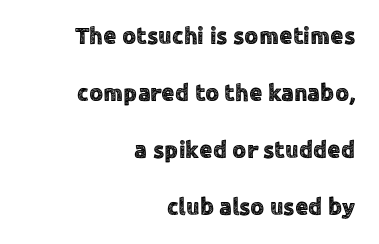
The image shows 24 px text type, upright; set right-aligned, loose line spacing (2.37x), normal letter spacing, not underlined.
